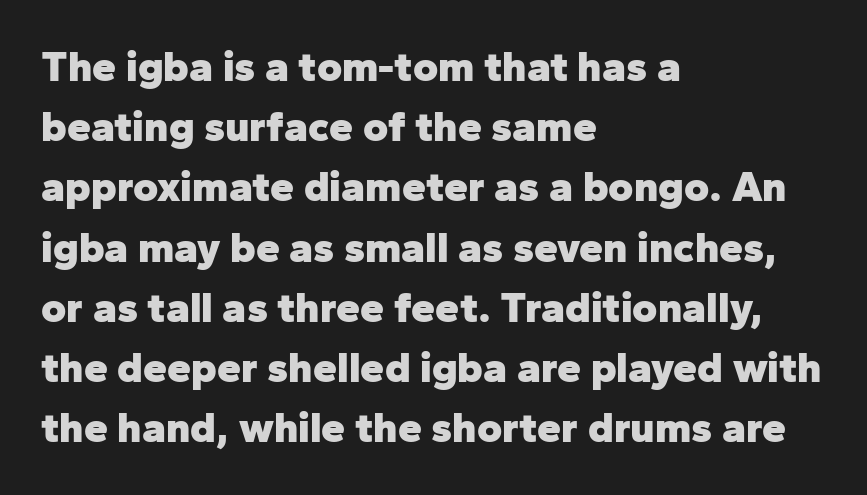
The image shows 43 px heavy sans-serif type, upright; set left-aligned, normal line spacing (1.4x), normal letter spacing, not underlined; low stroke contrast and a medium x-height.
